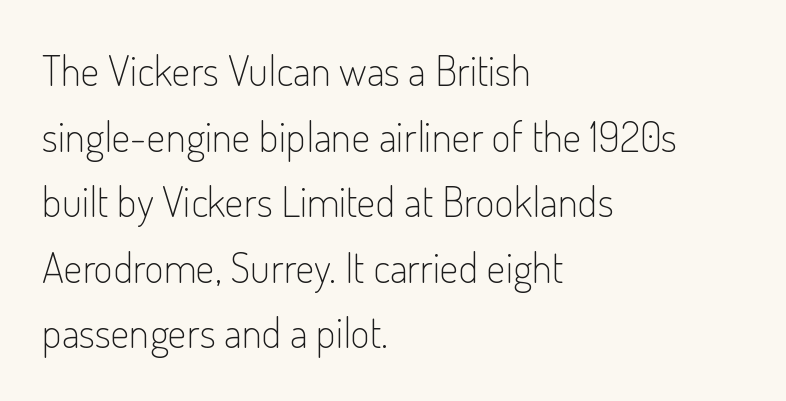
{"serif": "no", "italic": "no", "bold": "no", "weight": "light", "width": "condensed", "stroke_contrast": "low", "x_height": "small", "monospaced": "no", "underline": "no", "align": "left", "line_spacing": "normal", "line_spacing_ratio": 1.56, "letter_spacing": "normal", "letter_spacing_em": 0.0, "glyph_px": 42}
